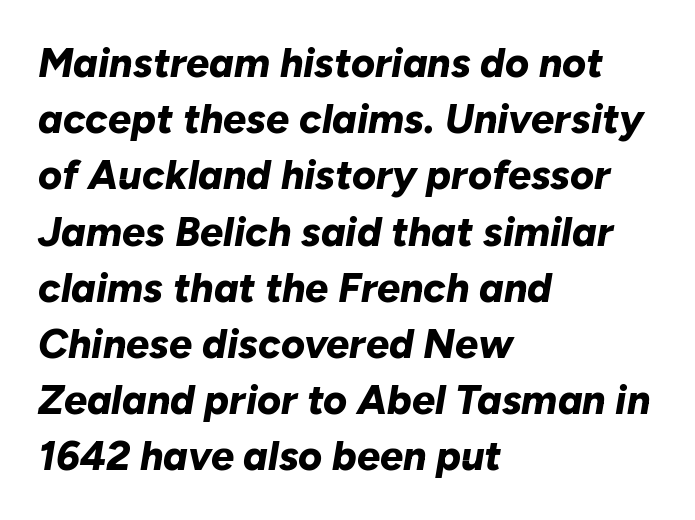
The image shows 41 px bold type, italic (leaning right); set left-aligned, normal line spacing (1.37x), normal letter spacing, not underlined; low stroke contrast and a medium x-height.
